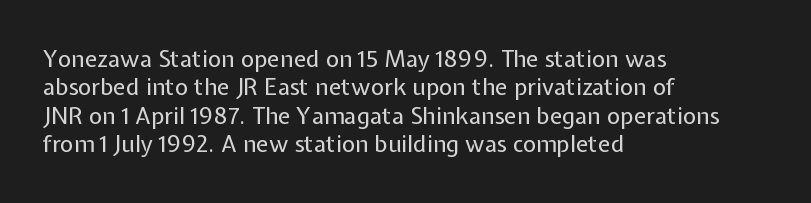
The image shows 23 px text type, upright; set left-aligned, line spacing 1.23x, normal letter spacing, not underlined.
